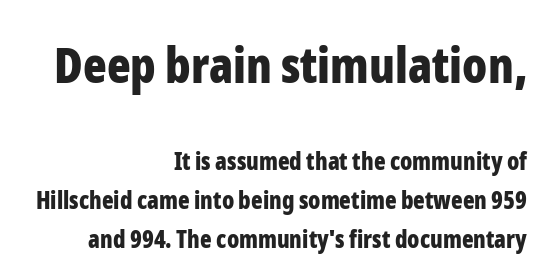
Bare-footed words on every line. Is the letter spacing exaggerated? No — it looks like the ordinary default. A typesetter would call this proportional, since set widths differ per character. Each line ends at the same right margin while the left side varies. These lines were composed using upright roman letters.
